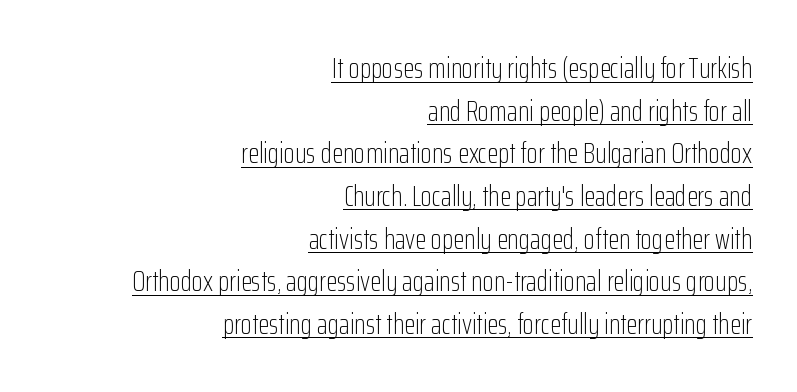
{"serif": "no", "italic": "no", "bold": "no", "weight": "light", "width": "condensed", "stroke_contrast": "low", "x_height": "medium", "monospaced": "no", "underline": "yes", "align": "right", "line_spacing": "normal", "line_spacing_ratio": 1.47, "letter_spacing": "normal", "letter_spacing_em": 0.0, "glyph_px": 29}
